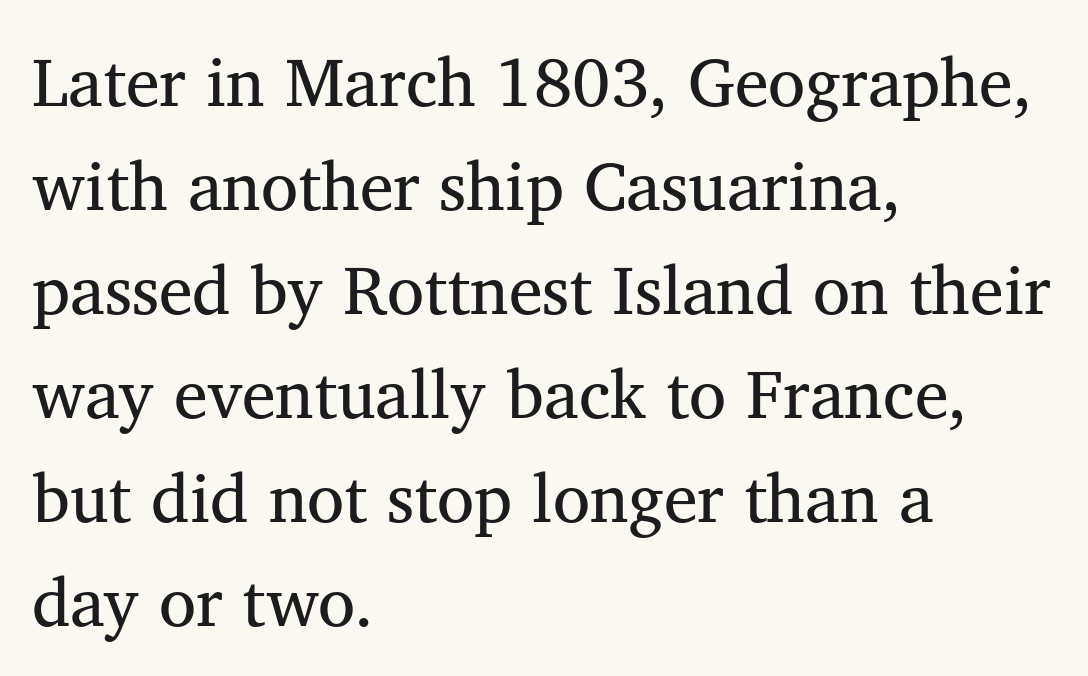
{"serif": "yes", "italic": "no", "bold": "no", "weight": "regular", "width": "normal", "stroke_contrast": "medium", "x_height": "medium", "monospaced": "no", "underline": "no", "align": "left", "line_spacing": "normal", "line_spacing_ratio": 1.53, "letter_spacing": "normal", "letter_spacing_em": 0.0, "glyph_px": 68}
